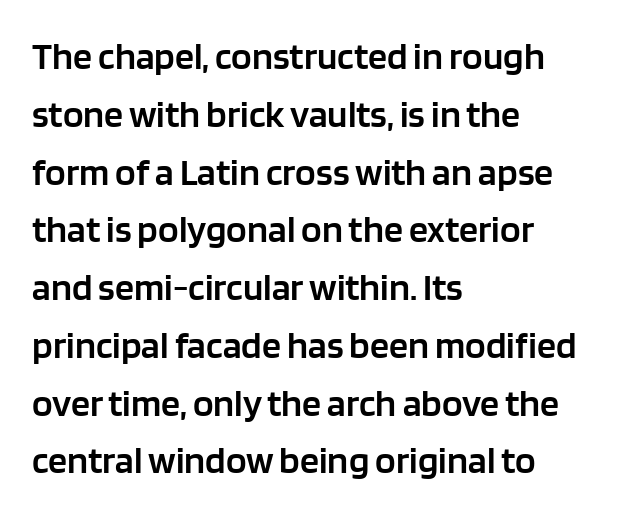
The image shows 38 px semibold sans-serif type, upright; set left-aligned, normal line spacing (1.52x), normal letter spacing, not underlined; low stroke contrast and a large x-height.
